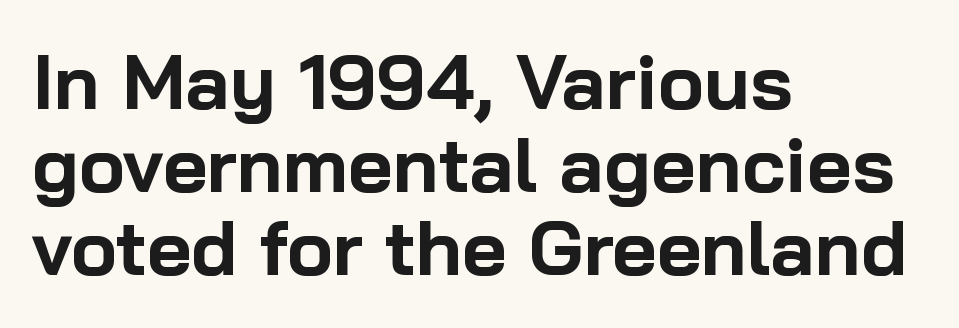
The image shows 77 px bold sans-serif type, upright; set left-aligned, tight line spacing (1.08x), normal letter spacing, not underlined; low stroke contrast and a medium x-height.
